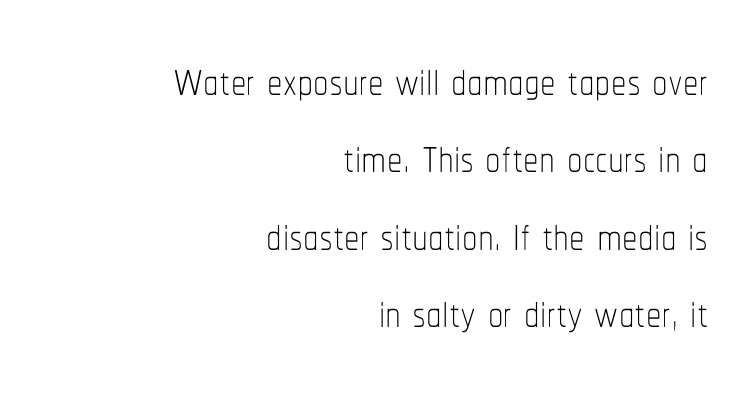
Beneath every word, the page is bare. The characters are drawn with everyday or finer stroke widths. These lines are rendered in a variable-pitch font. Students, note that the glyphs here touch the page at normal intervals. Is there any slant? The stems are plumb.
